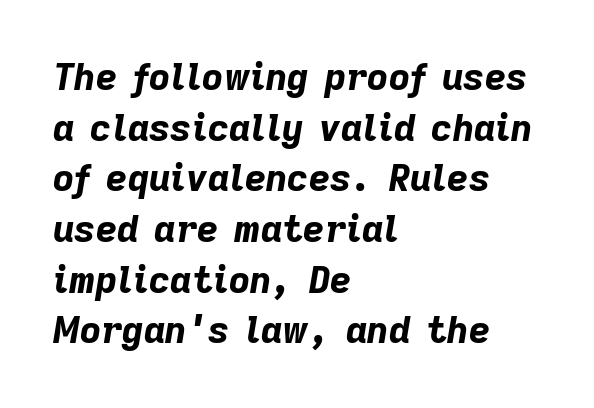
Q: Is the text bold? A: Yes.
Q: Is the text italic (slanted)? A: Yes, it leans right by about 9 degrees.
Q: Is the text underlined? A: No.
Q: How is the paragraph aligned? A: Left-aligned.
Q: Is the spacing between letters normal or unusually wide? A: Normal.
Q: Is the spacing between lines tight, normal or loose? A: Normal.
Q: Width (condensed, normal, or wide)? A: Normal.
Q: Stroke contrast? A: Low.
Q: x-height? A: Medium.
Q: Monospaced? A: No.
